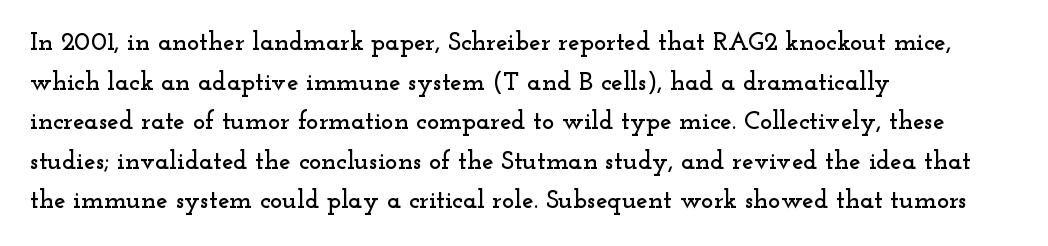
Q: Is the text italic (slanted)? A: No, it is upright.
Q: Is the text underlined? A: No.
Q: How is the paragraph aligned? A: Left-aligned.
Q: Is the spacing between letters normal or unusually wide? A: Normal.
Q: Is the spacing between lines tight, normal or loose? A: Normal.
